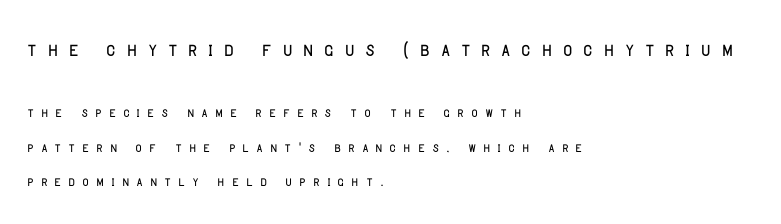
Q: Is the text italic (slanted)? A: No, it is upright.
Q: Is the text underlined? A: No.
Q: How is the paragraph aligned? A: Left-aligned.
Q: Is the spacing between letters normal or unusually wide? A: Unusually wide.
Q: Is the spacing between lines tight, normal or loose? A: Loose.
Q: Which block of text is set in a larger size, the first (top) or the second (bottom)? A: The first (top) one.
